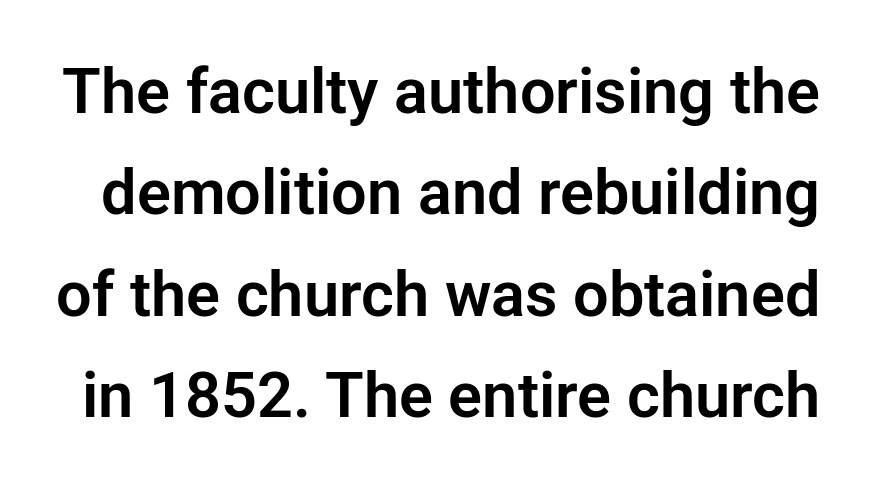
{"serif": "no", "italic": "no", "width": "normal", "stroke_contrast": "low", "x_height": "medium", "monospaced": "no", "underline": "no", "line_spacing": "normal", "line_spacing_ratio": 1.61, "letter_spacing": "normal", "letter_spacing_em": 0.0, "glyph_px": 63}
